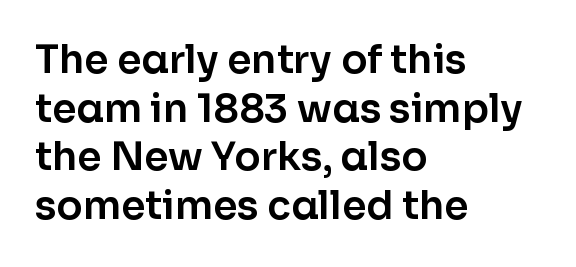
A student would call this left alignment; a typographer would say flush left, rag right. This is roman type, the default non-slanted kind. Rule under the text: the space is simply empty. This sample keeps an unexceptional amount of space between lines. The line texture is even and compact thanks to regular tracking. Note the varied advance widths — an 'i' is clearly narrower than an 'm'.
